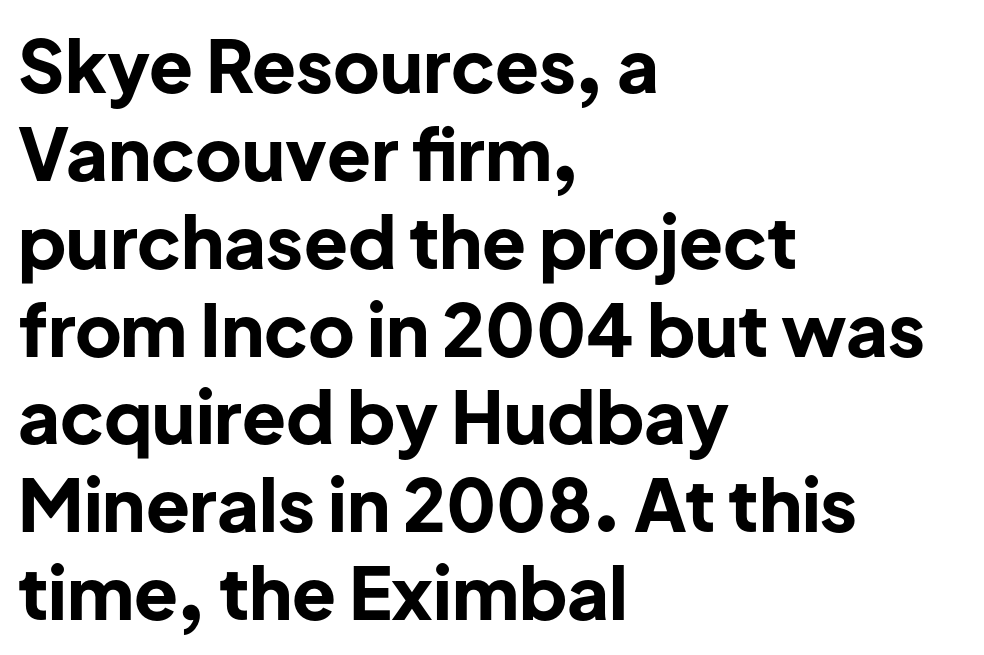
{"serif": "no", "italic": "no", "bold": "yes", "weight": "bold", "width": "normal", "stroke_contrast": "low", "x_height": "medium", "monospaced": "no", "underline": "no", "align": "left", "line_spacing_ratio": 1.22, "letter_spacing": "normal", "letter_spacing_em": 0.0, "glyph_px": 72}
